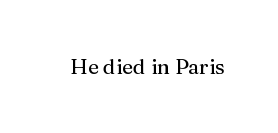
Q: Is the text italic (slanted)? A: No, it is upright.
Q: Is the text underlined? A: No.
Q: Is the spacing between letters normal or unusually wide? A: Normal.
